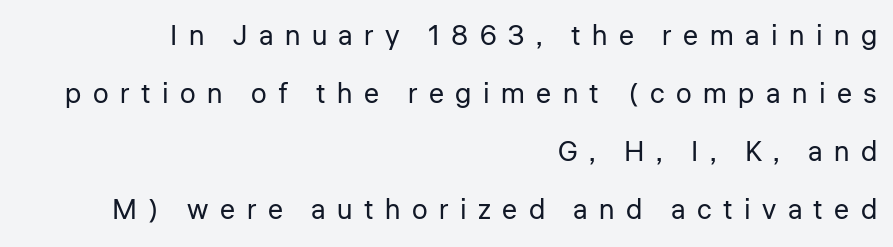
Is the block centered? No — it sits flush against the right margin. Words appear elongated and porous because spacing is wide. A great deal of white space separates one row of letters from the next. Stems here are at most as thick as an everyday book face.
